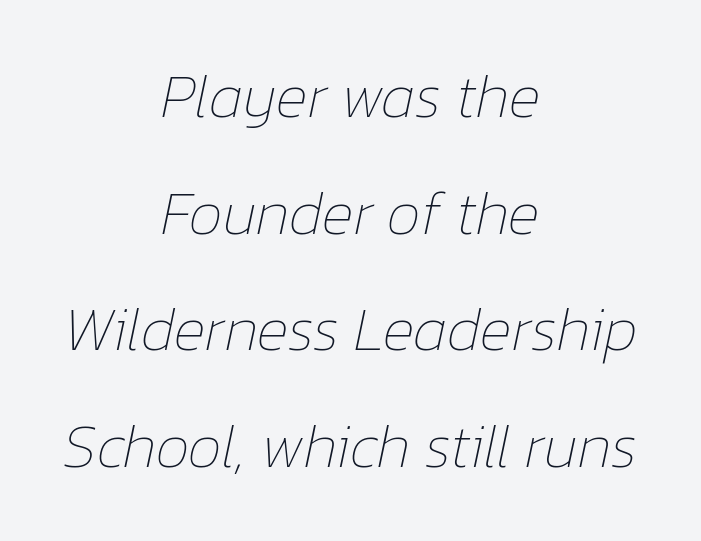
The lettering tilts uniformly, giving the passage an italic look. Caption: standard tracking, unaltered. These lines are rendered in a variable-pitch font. Words float on clear page, feet unadorned.
